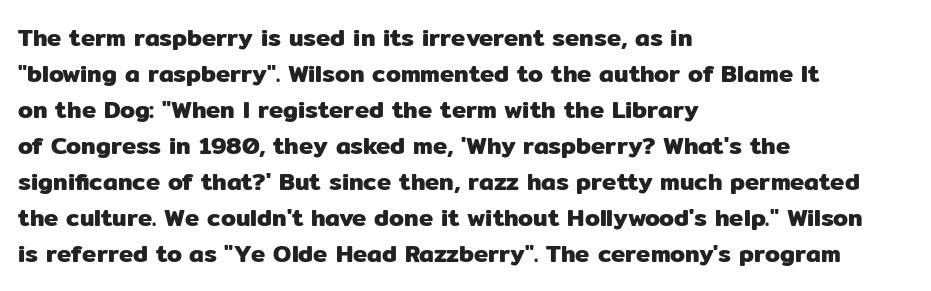
The image shows 24 px text type, upright; set left-aligned, normal line spacing (1.5x), normal letter spacing, not underlined.
